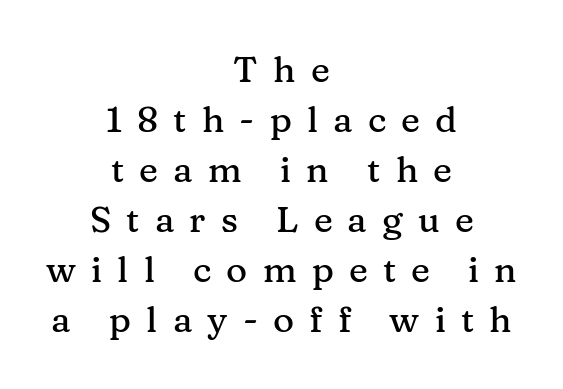
{"serif": "yes", "italic": "no", "width": "normal", "stroke_contrast": "medium", "x_height": "medium", "monospaced": "no", "underline": "no", "align": "center", "line_spacing": "normal", "line_spacing_ratio": 1.39, "letter_spacing": "wide", "letter_spacing_em": 0.42, "glyph_px": 36}
